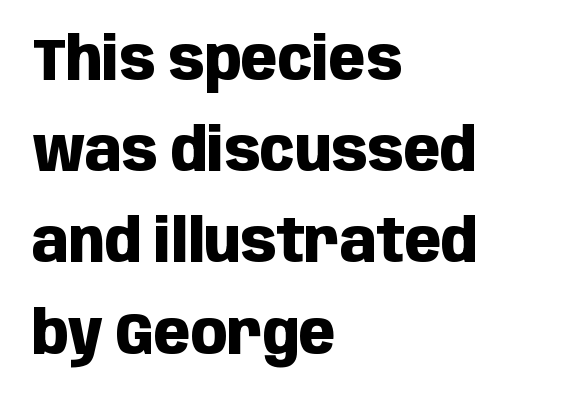
Q: Is the text bold? A: Yes.
Q: Is the text italic (slanted)? A: No, it is upright.
Q: Is the typeface a serif or a sans-serif typeface? A: Sans-serif.
Q: Is the text underlined? A: No.
Q: How is the paragraph aligned? A: Left-aligned.
Q: Is the spacing between letters normal or unusually wide? A: Normal.
Q: Is the spacing between lines tight, normal or loose? A: Normal.
Q: Width (condensed, normal, or wide)? A: Condensed.
Q: Stroke contrast? A: Low.
Q: x-height? A: Large.
Q: Monospaced? A: No.
